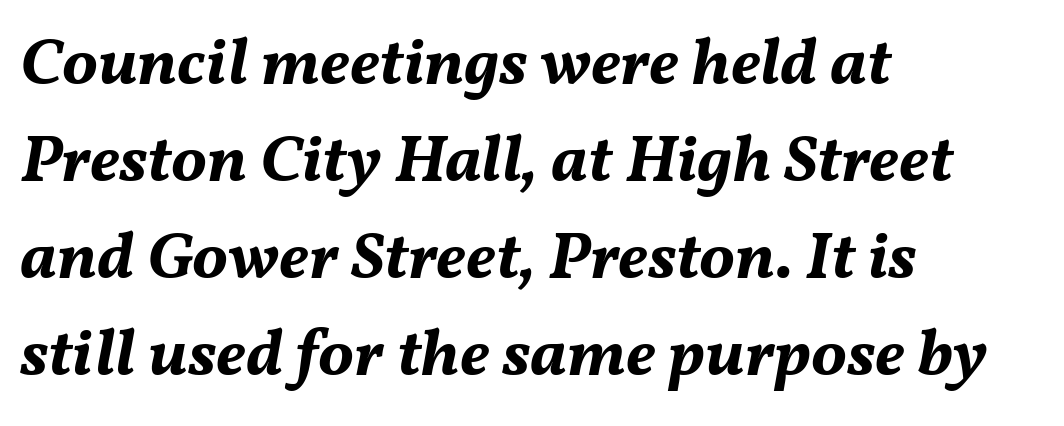
This sample is left-justified, so line endings fall wherever the words run out. A clean baseline with only descenders dipping below it. It's the slanting kind of type. Looks like regular typesetting: each glyph gets only the width it needs.
